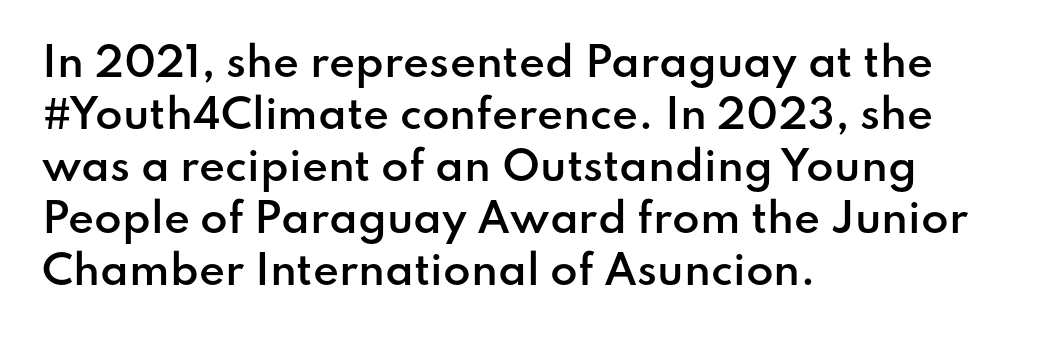
Emphasis by weight is partial: semibold. Unlike italic type, these characters show no tilt at all. Decoration check: the copy has no underline. Look at the bottom of the vertical strokes: they stop flat, with no serifs.
